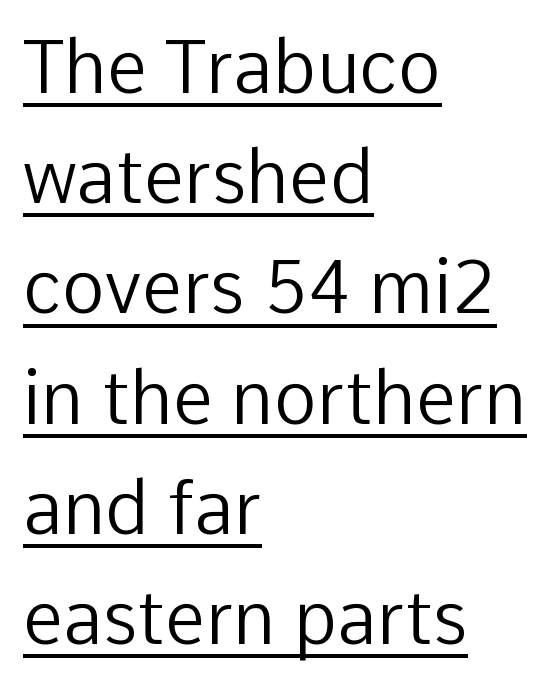
Q: Is the text bold? A: No.
Q: Is the text italic (slanted)? A: No, it is upright.
Q: Is the typeface a serif or a sans-serif typeface? A: Sans-serif.
Q: Is the text underlined? A: Yes.
Q: How is the paragraph aligned? A: Left-aligned.
Q: Is the spacing between letters normal or unusually wide? A: Normal.
Q: Is the spacing between lines tight, normal or loose? A: Normal.
Q: Width (condensed, normal, or wide)? A: Normal.
Q: Stroke contrast? A: Low.
Q: x-height? A: Medium.
Q: Monospaced? A: No.
